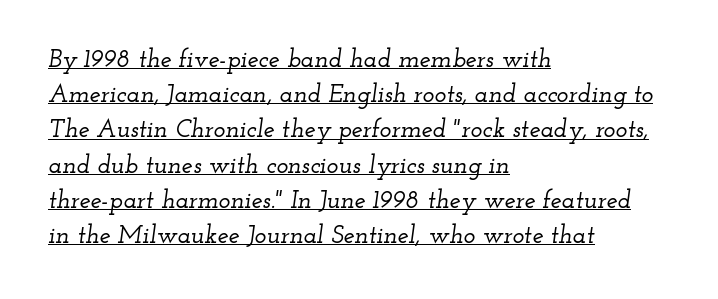
The image shows 25 px text type, italic (leaning right); set left-aligned, normal line spacing (1.41x), normal letter spacing, underlined.
